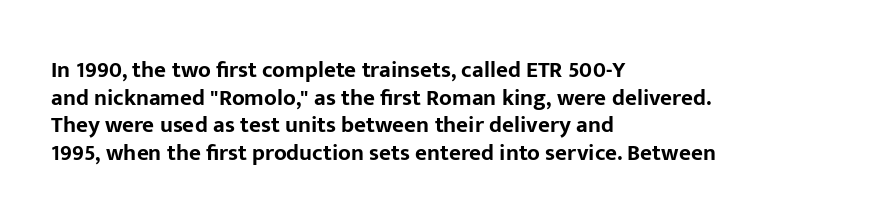
Q: Is the text bold? A: Yes.
Q: Is the text italic (slanted)? A: No, it is upright.
Q: Is the text underlined? A: No.
Q: How is the paragraph aligned? A: Left-aligned.
Q: Is the spacing between letters normal or unusually wide? A: Normal.
